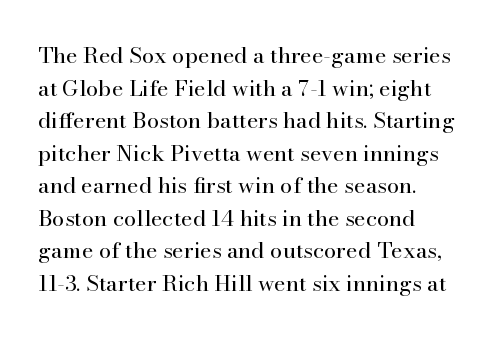
{"italic": "no", "bold": "no", "underline": "no", "align": "left", "line_spacing": "normal", "line_spacing_ratio": 1.48, "letter_spacing": "normal", "letter_spacing_em": 0.0, "glyph_px": 22}
